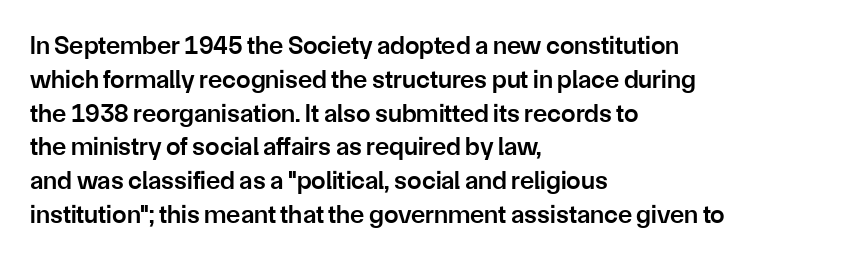
Look at the tracking — it's just the regular setting, nothing added. Line starts are locked; line ends wander. No word sits above an underline. The sample has been set in demibold, a notch under bold.
